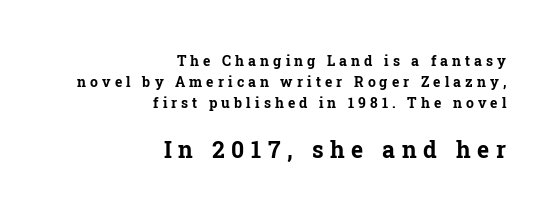
The image shows 23 px bold type, upright; set right-aligned, normal line spacing (1.51x), unusually wide letter spacing (+0.29 em), not underlined; the second (bottom) block is 1.64x larger.
